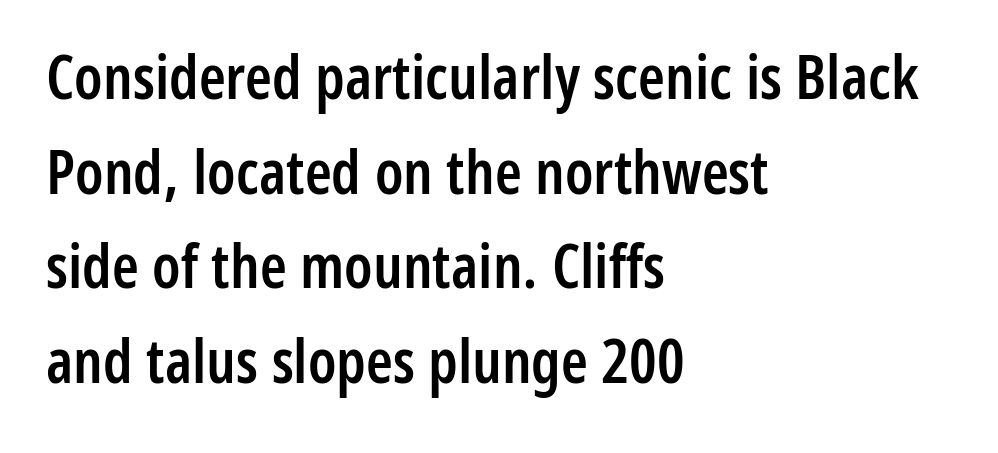
{"serif": "no", "italic": "no", "bold": "semi", "weight": "semibold", "width": "condensed", "stroke_contrast": "low", "x_height": "medium", "monospaced": "no", "underline": "no", "align": "left", "line_spacing": "normal", "line_spacing_ratio": 1.55, "letter_spacing": "normal", "letter_spacing_em": 0.0, "glyph_px": 61}
